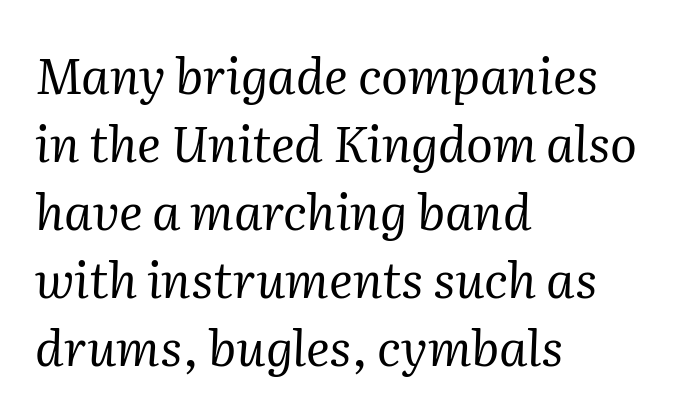
Q: Is the text bold? A: No.
Q: Is the text italic (slanted)? A: Yes, it leans right by about 2 degrees.
Q: Is the typeface a serif or a sans-serif typeface? A: Serif.
Q: Is the text underlined? A: No.
Q: How is the paragraph aligned? A: Left-aligned.
Q: Is the spacing between letters normal or unusually wide? A: Normal.
Q: Is the spacing between lines tight, normal or loose? A: Normal.
Q: Width (condensed, normal, or wide)? A: Normal.
Q: Stroke contrast? A: Medium.
Q: x-height? A: Medium.
Q: Monospaced? A: No.
